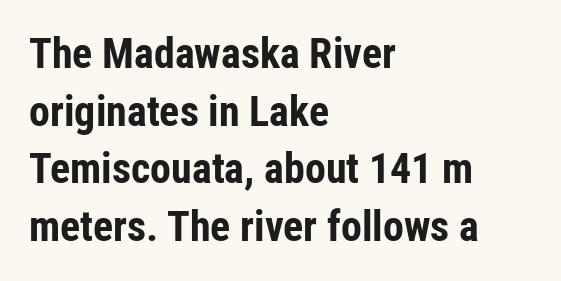
Words float on clear page, feet unadorned. These lines are rendered in a variable-pitch font. The characters display no serif detailing; their extremities are plain. Italic: no, the glyphs are upright roman. This sample is left-justified, so line endings fall wherever the words run out.
